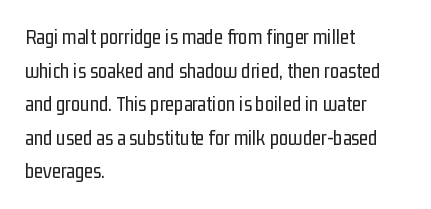
The font's upright variant was chosen for this text. Does the leading feel generous? No, just average. Letters rest on an invisible, unmarked baseline. Heft: none added — not bold. Typeset ragged right — the left edge is the straight one.
